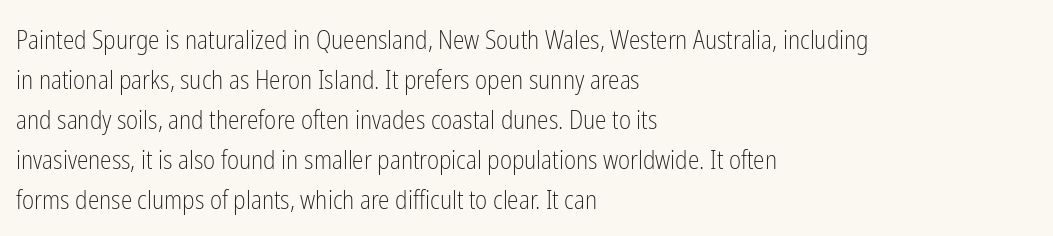
Q: Is the text bold? A: No.
Q: Is the text italic (slanted)? A: No, it is upright.
Q: Is the text underlined? A: No.
Q: How is the paragraph aligned? A: Left-aligned.
Q: Is the spacing between letters normal or unusually wide? A: Normal.
Q: Is the spacing between lines tight, normal or loose? A: Normal.
